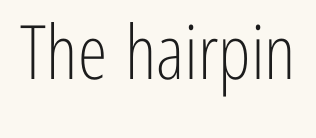
The font family rendered here belongs to the sans-serif group. Character widths vary here, with narrow letters taking less room than wide ones. The baseline area is clear. Upright lettering throughout. Compared with typical body copy, the letter spacing here is the same. Unbolded letterforms with no extra heft.
